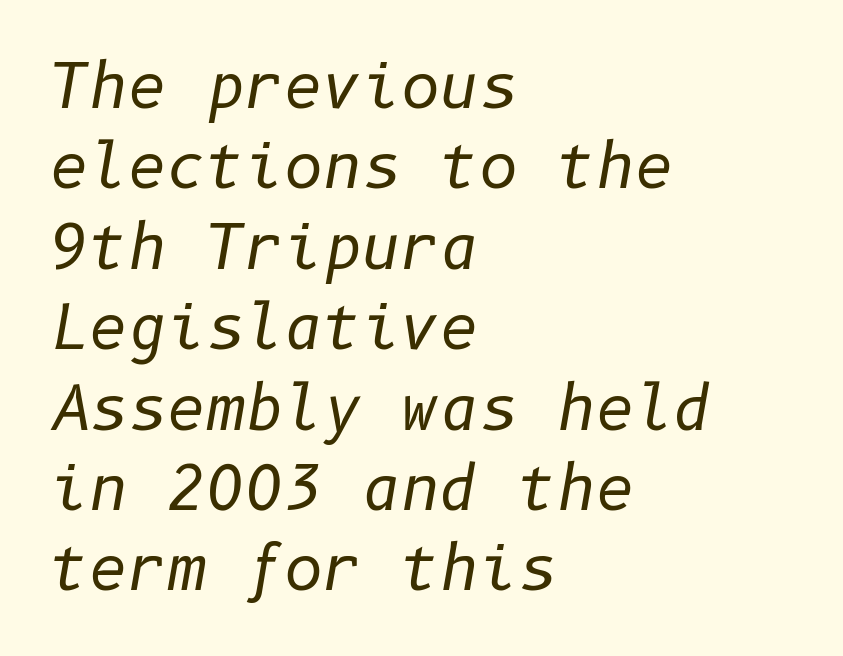
The image shows 60 px regular-weight type, italic (leaning right); set left-aligned, normal line spacing (1.34x), normal letter spacing, not underlined; low stroke contrast and a medium x-height.
